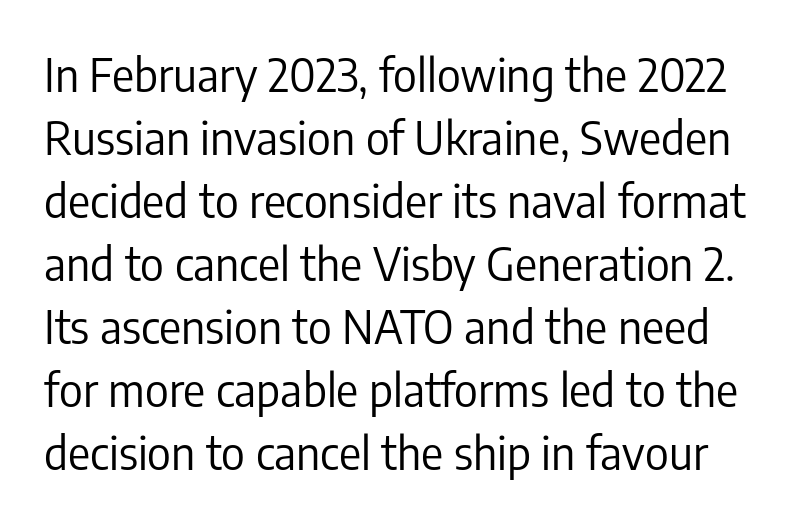
Q: Is the text bold? A: No.
Q: Is the text italic (slanted)? A: No, it is upright.
Q: Is the typeface a serif or a sans-serif typeface? A: Sans-serif.
Q: Is the text underlined? A: No.
Q: Is the spacing between letters normal or unusually wide? A: Normal.
Q: Is the spacing between lines tight, normal or loose? A: Normal.
Q: Width (condensed, normal, or wide)? A: Condensed.
Q: Stroke contrast? A: Low.
Q: x-height? A: Medium.
Q: Monospaced? A: No.
